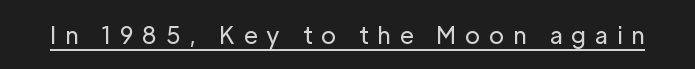
Decoration check: the copy is underlined. If you drew a line through each stem, it would be perfectly vertical. The letters are spread apart with noticeably loose tracking. Summary of weight: not heavy and not bold.
